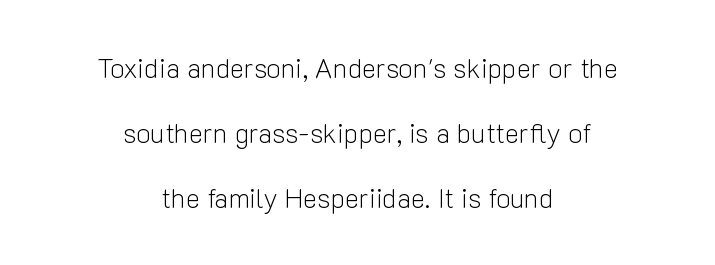
{"italic": "no", "bold": "no", "underline": "no", "align": "center", "line_spacing": "loose", "line_spacing_ratio": 2.41, "letter_spacing": "normal", "letter_spacing_em": 0.0, "glyph_px": 27}
